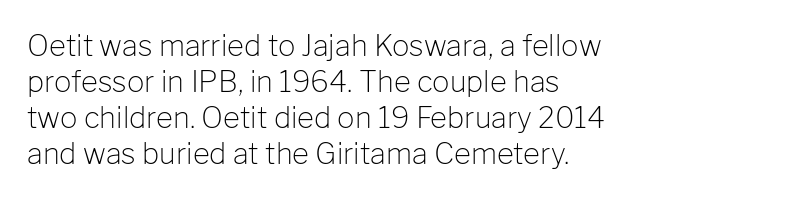
The image shows 29 px light sans-serif type, upright; set left-aligned, line spacing 1.24x, normal letter spacing, not underlined; low stroke contrast and a medium x-height.
